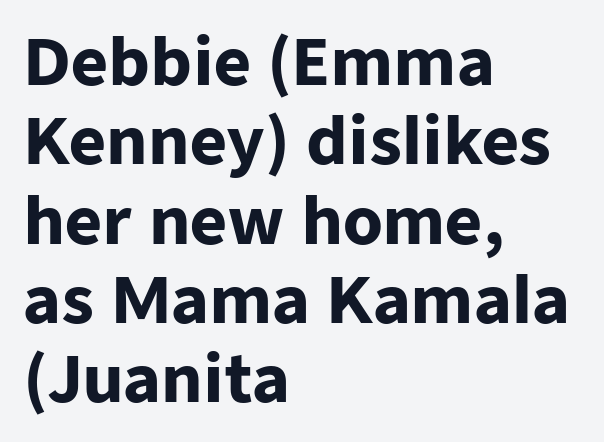
Q: Is the text bold? A: Yes.
Q: Is the text italic (slanted)? A: No, it is upright.
Q: Is the typeface a serif or a sans-serif typeface? A: Sans-serif.
Q: Is the text underlined? A: No.
Q: How is the paragraph aligned? A: Left-aligned.
Q: Is the spacing between letters normal or unusually wide? A: Normal.
Q: Width (condensed, normal, or wide)? A: Normal.
Q: Stroke contrast? A: Low.
Q: x-height? A: Medium.
Q: Monospaced? A: No.
